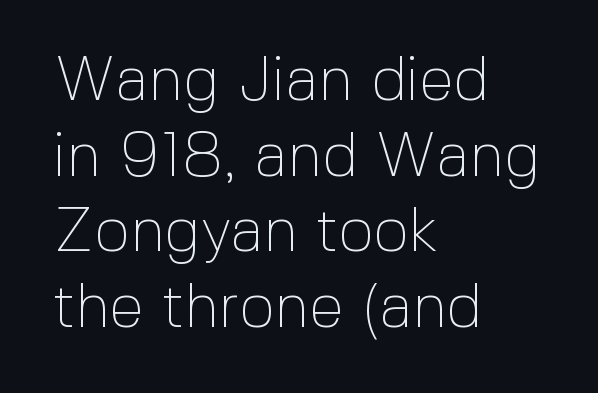
Q: Is the text bold? A: No.
Q: Is the text italic (slanted)? A: No, it is upright.
Q: Is the typeface a serif or a sans-serif typeface? A: Sans-serif.
Q: Is the text underlined? A: No.
Q: How is the paragraph aligned? A: Left-aligned.
Q: Is the spacing between letters normal or unusually wide? A: Normal.
Q: Width (condensed, normal, or wide)? A: Normal.
Q: x-height? A: Medium.
Q: Monospaced? A: No.
